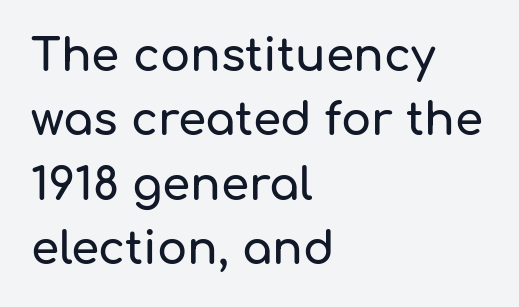
Q: Is the text italic (slanted)? A: No, it is upright.
Q: Is the typeface a serif or a sans-serif typeface? A: Sans-serif.
Q: Is the text underlined? A: No.
Q: How is the paragraph aligned? A: Left-aligned.
Q: Is the spacing between letters normal or unusually wide? A: Normal.
Q: Is the spacing between lines tight, normal or loose? A: Normal.
Q: Width (condensed, normal, or wide)? A: Normal.
Q: Stroke contrast? A: Low.
Q: x-height? A: Medium.
Q: Monospaced? A: No.
